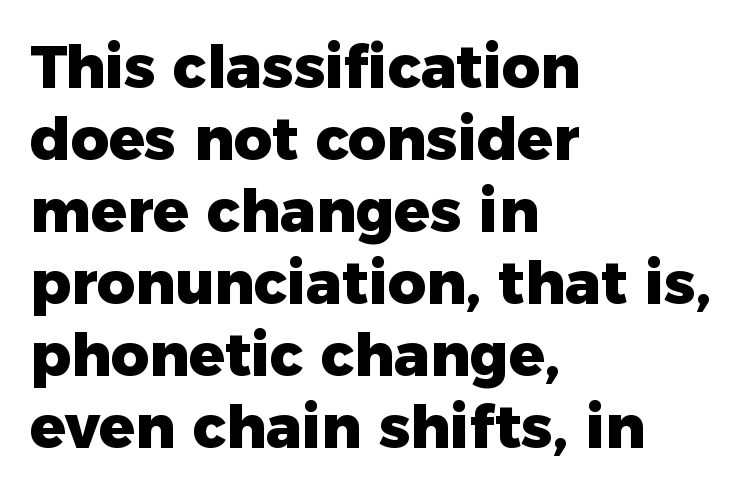
The image shows 59 px heavy sans-serif type, upright; set left-aligned, line spacing 1.22x, normal letter spacing, not underlined; low stroke contrast and a medium x-height.
